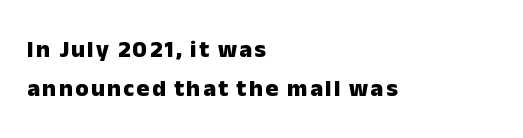
Q: Is the text bold? A: Yes.
Q: Is the text italic (slanted)? A: No, it is upright.
Q: Is the text underlined? A: No.
Q: How is the paragraph aligned? A: Left-aligned.
Q: Is the spacing between lines tight, normal or loose? A: Normal.
